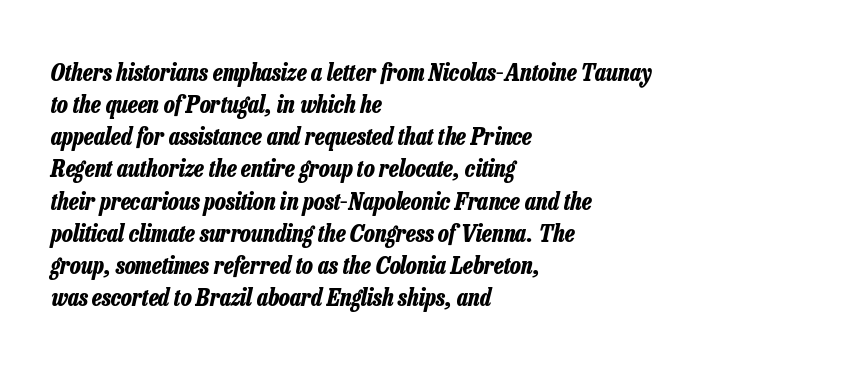
The letters sit at their default tracking, neither squeezed nor spread. The rendering anchors every line to the left-hand side. The gap between lines stays unmarked. The text carries the slant typical of an italic or oblique font. Is the type bold? Yes — the strokes are clearly thick and heavy. The vertical gap from one line to the next is medium.
